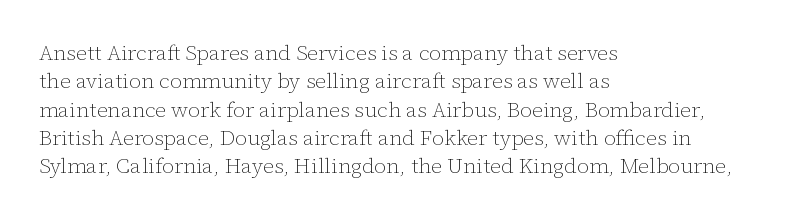
Evenly set lines give the paragraph a standard silhouette. Students, note that the glyphs here touch the page at normal intervals. In terms of posture, this sample is upright. Typeset ragged right — the left edge is the straight one.
